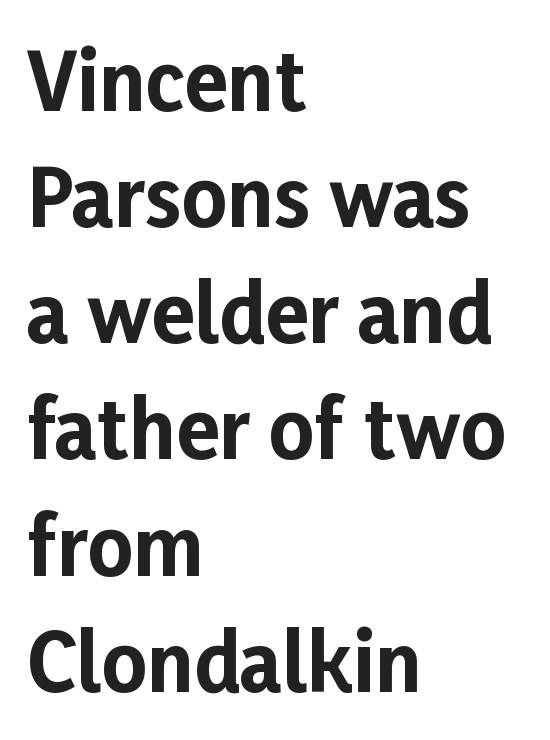
{"serif": "no", "italic": "no", "bold": "yes", "weight": "bold", "width": "normal", "stroke_contrast": "low", "x_height": "medium", "monospaced": "no", "underline": "no", "align": "left", "line_spacing": "normal", "line_spacing_ratio": 1.47, "letter_spacing": "normal", "letter_spacing_em": 0.0, "glyph_px": 79}
